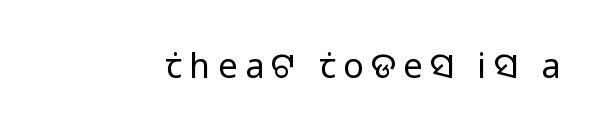
Each letter keeps its own natural width here, so spacing adapts to shape. Glyph-to-glyph distance is far greater than everyday printed text. Think standard paragraph weight, or any step lighter than that. Unmarked baselines from the first word to the last. Each letter's strokes conclude bluntly, with no projecting serifs.
